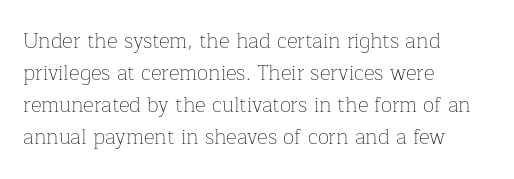
Is the block centered? No — it sits flush against the left margin. Honestly, the row spacing looks completely unremarkable. Check under the words: just untouched page. Ascenders rise straight up at ninety degrees. Nobody touched the tracking dial on this one.
